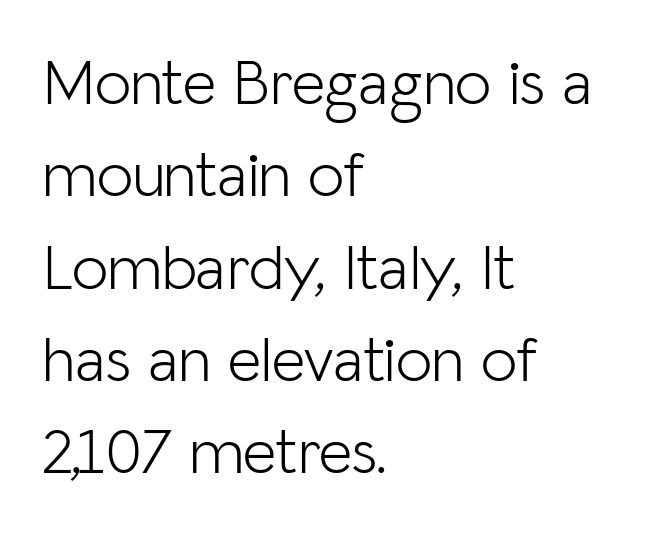
The image shows 65 px light sans-serif type, upright; set left-aligned, normal line spacing (1.42x), normal letter spacing, not underlined; low stroke contrast and a medium x-height.
